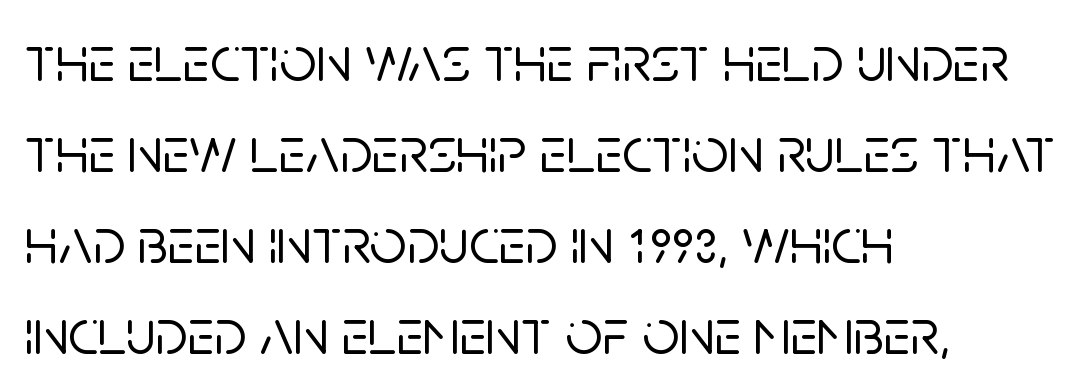
The image shows 65 px sans-serif type, upright; set left-aligned, normal line spacing (1.4x), normal letter spacing, not underlined; low stroke contrast and a large x-height.
